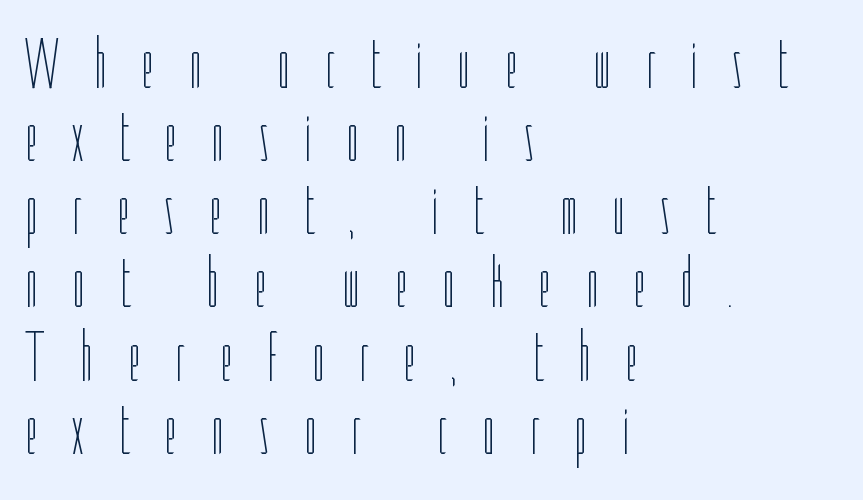
The image shows 71 px thin, condensed type, upright; set left-aligned, tight line spacing (1.03x), unusually wide letter spacing (+0.47 em), not underlined; low stroke contrast and a medium x-height.
